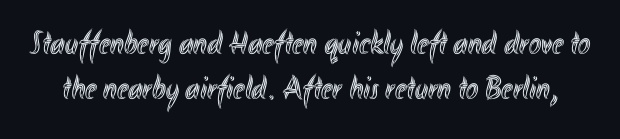
{"width": "condensed", "x_height": "small", "monospaced": "no", "underline": "no", "line_spacing": "normal", "line_spacing_ratio": 1.37, "letter_spacing": "normal", "letter_spacing_em": 0.0, "glyph_px": 33}
